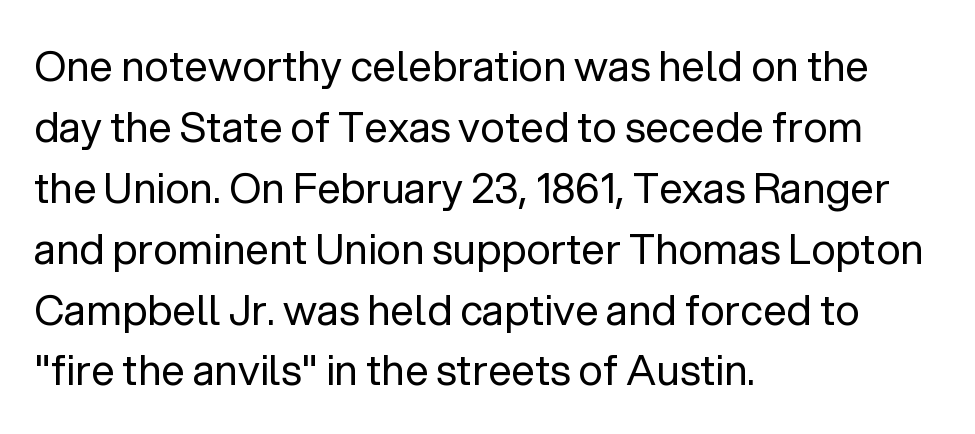
Are there feet on the stems? There aren't — it's a sans. No heavy texture on the line: the type isn't bold. Each letter keeps its own natural width here, so spacing adapts to shape. Notice how the passage keeps a crisp vertical edge on the left only. Anything drawn beneath the words? Only blank space.
